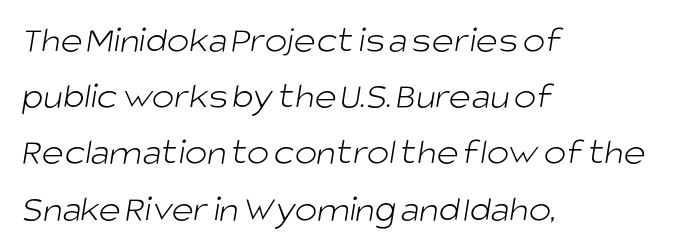
The image shows 38 px light sans-serif type; set left-aligned, normal line spacing (1.48x), normal letter spacing, not underlined; low stroke contrast and a large x-height.
